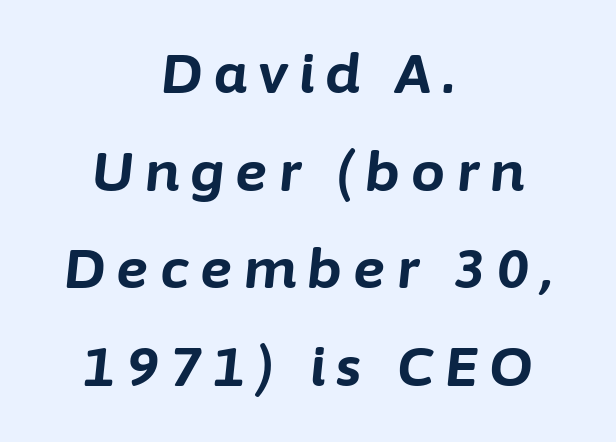
{"italic": "yes", "lean": "right", "slant_degrees": 6, "bold": "yes", "weight": "bold", "width": "normal", "stroke_contrast": "low", "x_height": "medium", "monospaced": "no", "underline": "no", "align": "center", "line_spacing_ratio": 1.81, "letter_spacing": "wide", "letter_spacing_em": 0.21, "glyph_px": 54}
